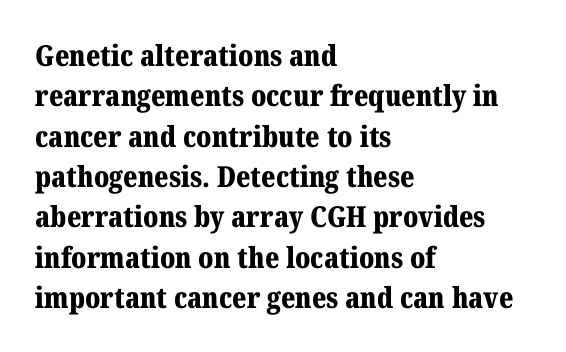
Q: Is the text bold? A: Yes.
Q: Is the text italic (slanted)? A: No, it is upright.
Q: Is the typeface a serif or a sans-serif typeface? A: Serif.
Q: Is the text underlined? A: No.
Q: How is the paragraph aligned? A: Left-aligned.
Q: Is the spacing between letters normal or unusually wide? A: Normal.
Q: Is the spacing between lines tight, normal or loose? A: Normal.
Q: Width (condensed, normal, or wide)? A: Normal.
Q: Stroke contrast? A: Medium.
Q: x-height? A: Medium.
Q: Monospaced? A: No.
